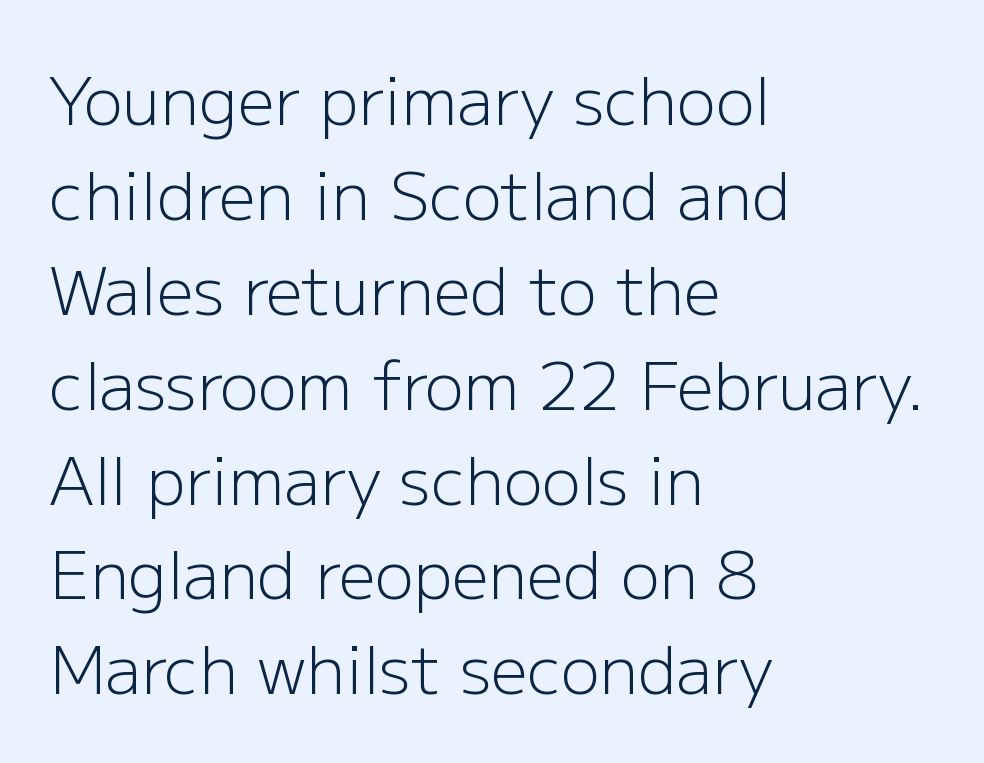
Q: Is the text bold? A: No.
Q: Is the text italic (slanted)? A: No, it is upright.
Q: Is the typeface a serif or a sans-serif typeface? A: Sans-serif.
Q: Is the text underlined? A: No.
Q: How is the paragraph aligned? A: Left-aligned.
Q: Is the spacing between letters normal or unusually wide? A: Normal.
Q: Is the spacing between lines tight, normal or loose? A: Normal.
Q: Width (condensed, normal, or wide)? A: Normal.
Q: Stroke contrast? A: Low.
Q: x-height? A: Medium.
Q: Monospaced? A: No.
